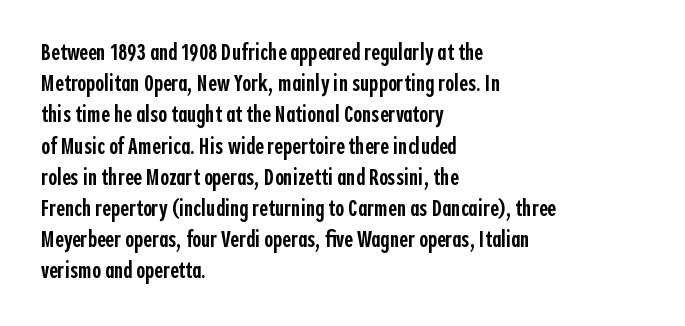
Students, this is semibold: more ink than regular, less than bold. Letter spacing: default. Any mark beneath the type? The region is blank. Rows of type keep a routine distance in the vertical direction. These lines are set flush left with a ragged right edge. Posture: straight, roman, zero tilt.
